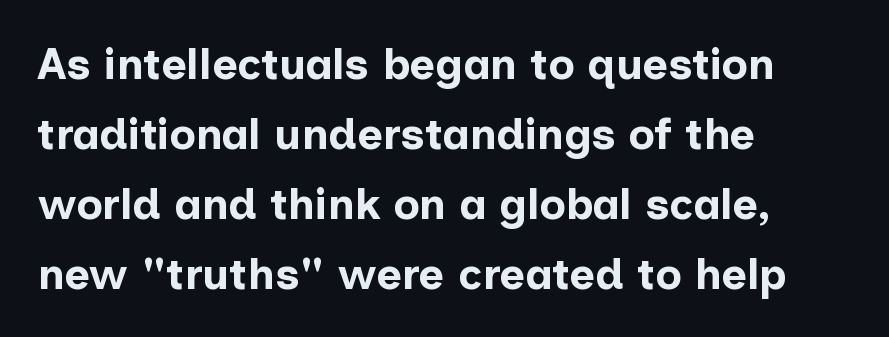
{"serif": "no", "italic": "no", "bold": "yes", "weight": "bold", "width": "normal", "stroke_contrast": "low", "x_height": "medium", "monospaced": "no", "underline": "no", "align": "left", "line_spacing": "normal", "line_spacing_ratio": 1.59, "letter_spacing": "normal", "letter_spacing_em": 0.0, "glyph_px": 44}
